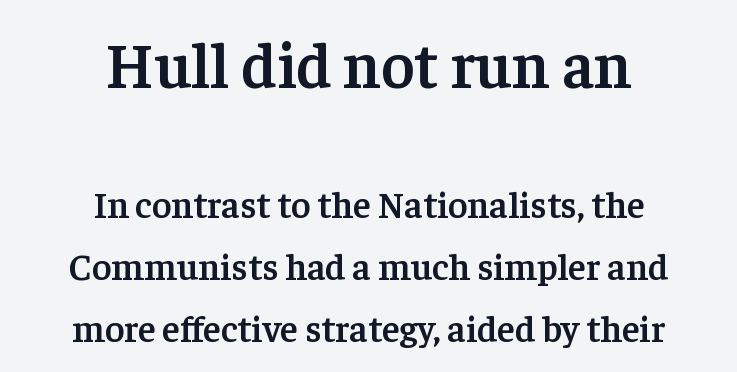
{"serif": "yes", "italic": "no", "bold": "semi", "weight": "semibold", "width": "normal", "stroke_contrast": "low", "x_height": "medium", "monospaced": "no", "underline": "no", "align": "center", "line_spacing": "normal", "line_spacing_ratio": 1.67, "letter_spacing": "normal", "letter_spacing_em": 0.0, "larger_block": "first", "size_ratio": 1.73, "glyph_px": 64}
